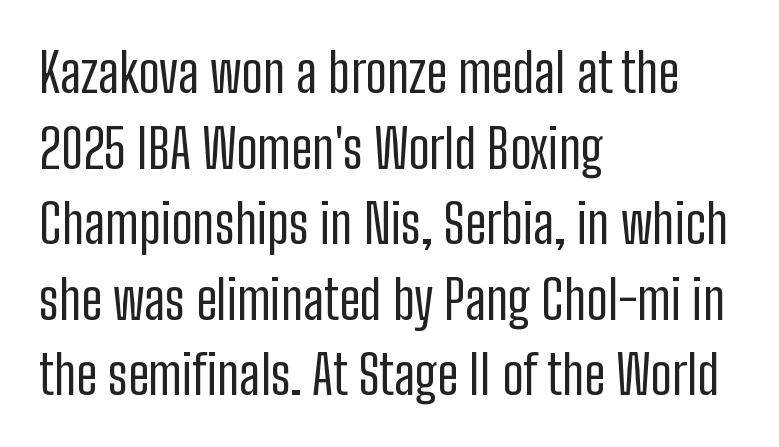
Q: Is the text bold? A: No.
Q: Is the text italic (slanted)? A: No, it is upright.
Q: Is the typeface a serif or a sans-serif typeface? A: Sans-serif.
Q: Is the text underlined? A: No.
Q: How is the paragraph aligned? A: Left-aligned.
Q: Is the spacing between letters normal or unusually wide? A: Normal.
Q: Is the spacing between lines tight, normal or loose? A: Normal.
Q: Width (condensed, normal, or wide)? A: Condensed.
Q: Stroke contrast? A: Low.
Q: x-height? A: Medium.
Q: Monospaced? A: No.
